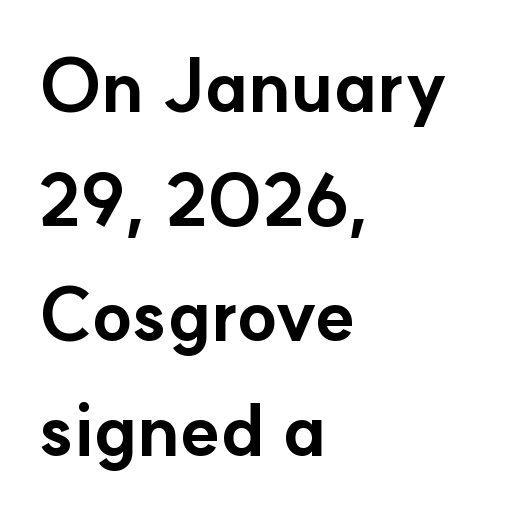
The image shows 73 px bold sans-serif type, upright; set left-aligned, normal line spacing (1.57x), normal letter spacing, not underlined; low stroke contrast and a small x-height.
